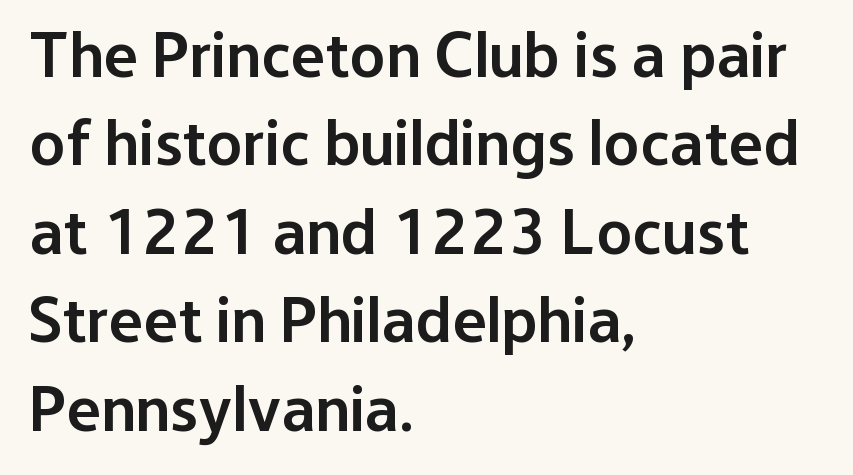
The ragged edge is on the right, which tells us the setting is flush left. Note the varied advance widths — an 'i' is clearly narrower than an 'm'. Letters rest on an invisible, unmarked baseline. The font's upright variant was chosen for this text.
